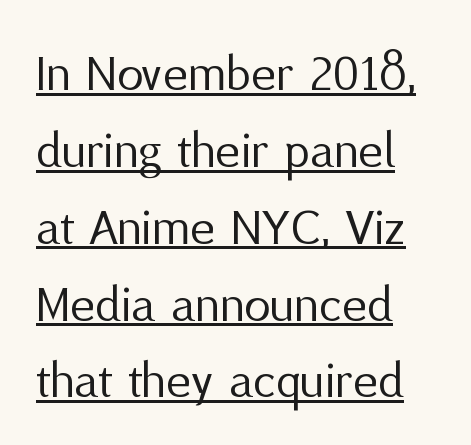
{"serif": "no", "italic": "no", "bold": "no", "weight": "regular", "width": "normal", "stroke_contrast": "medium", "x_height": "medium", "monospaced": "no", "underline": "yes", "align": "left", "line_spacing": "normal", "line_spacing_ratio": 1.45, "letter_spacing": "normal", "letter_spacing_em": 0.0, "glyph_px": 53}
